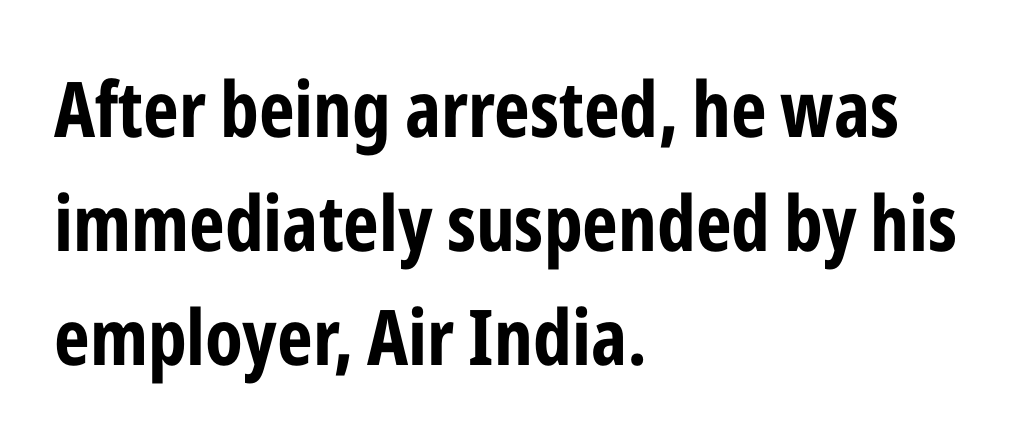
{"serif": "no", "italic": "no", "bold": "yes", "weight": "bold", "width": "condensed", "stroke_contrast": "low", "x_height": "medium", "monospaced": "no", "underline": "no", "align": "left", "line_spacing": "normal", "line_spacing_ratio": 1.48, "letter_spacing": "normal", "letter_spacing_em": 0.0, "glyph_px": 77}
